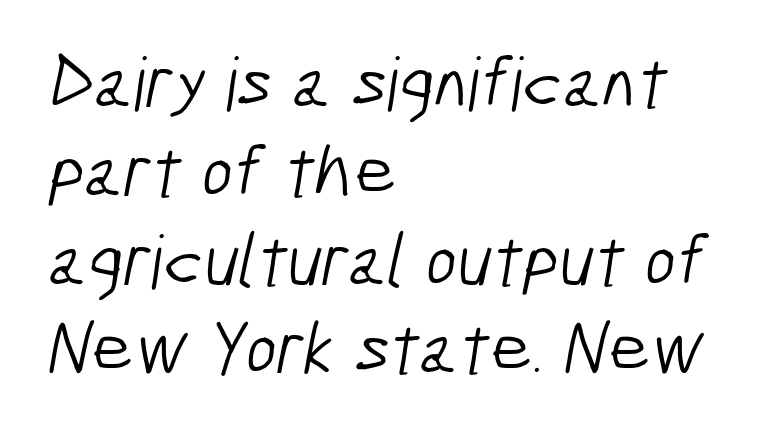
{"serif": "no", "bold": "no", "weight": "light", "width": "condensed", "stroke_contrast": "low", "x_height": "medium", "monospaced": "no", "underline": "no", "align": "left", "line_spacing_ratio": 1.2, "letter_spacing": "normal", "letter_spacing_em": 0.0, "glyph_px": 74}
